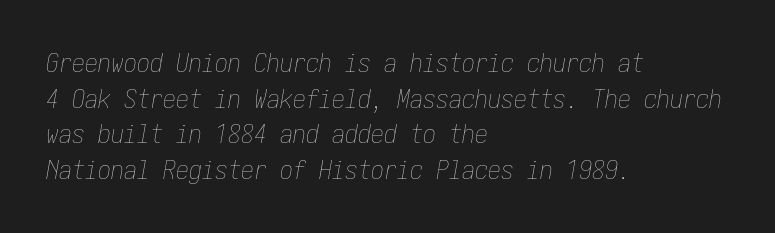
The image shows 26 px text type, italic (leaning right); set left-aligned, normal line spacing (1.37x), normal letter spacing, not underlined.
